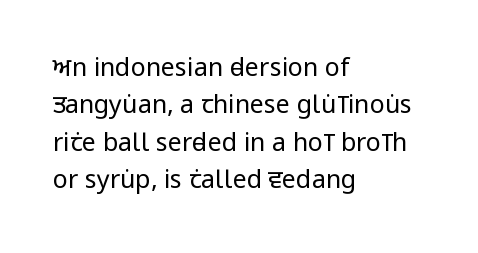
The image shows 25 px text type, upright; set left-aligned, normal line spacing (1.5x), normal letter spacing, not underlined.
